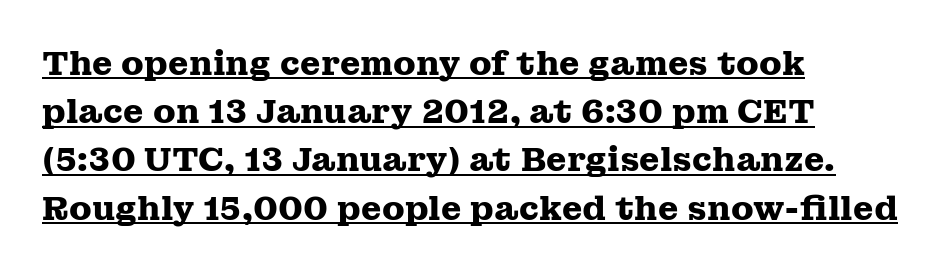
The sample has been set heavy, in full bold. Every stem runs plumb, perpendicular to the baseline. The designer went with a serif here, giving each stem small feet. Left-aligned paragraph, ragged on the right.
